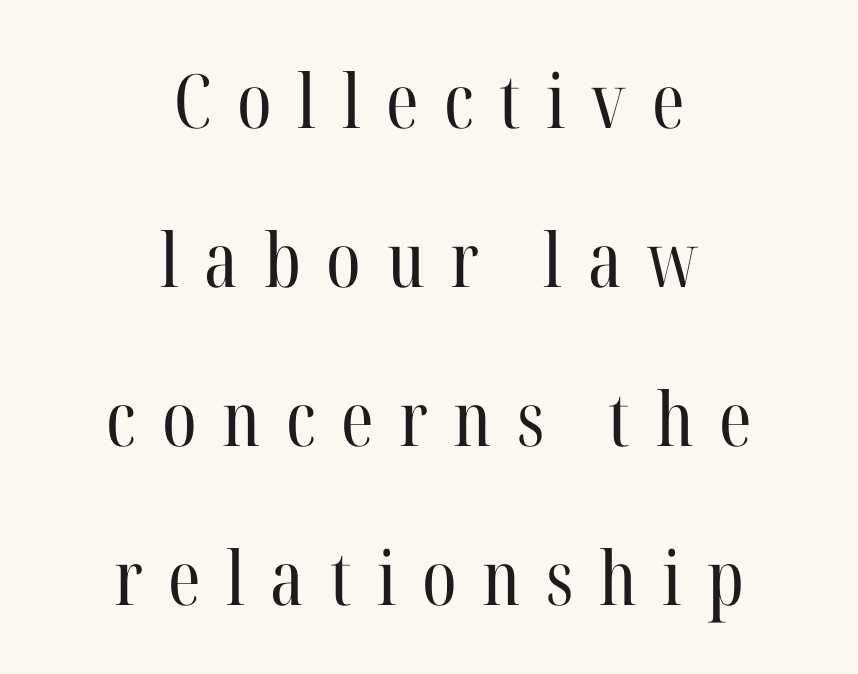
Stems here are at most as thick as an everyday book face. Where is the straight margin? There isn't one; the lines are centered. Glyph-to-glyph distance is far greater than everyday printed text. It's the straight-up-and-down kind of type. The gap between lines stays unmarked.
